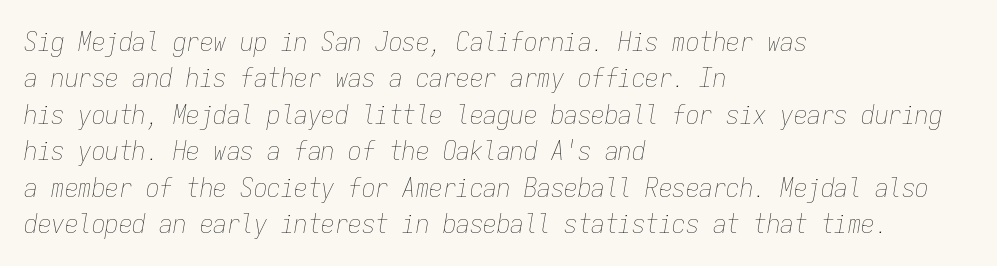
The image shows 27 px text type, italic (leaning right); set left-aligned, normal line spacing (1.35x), normal letter spacing, not underlined.
